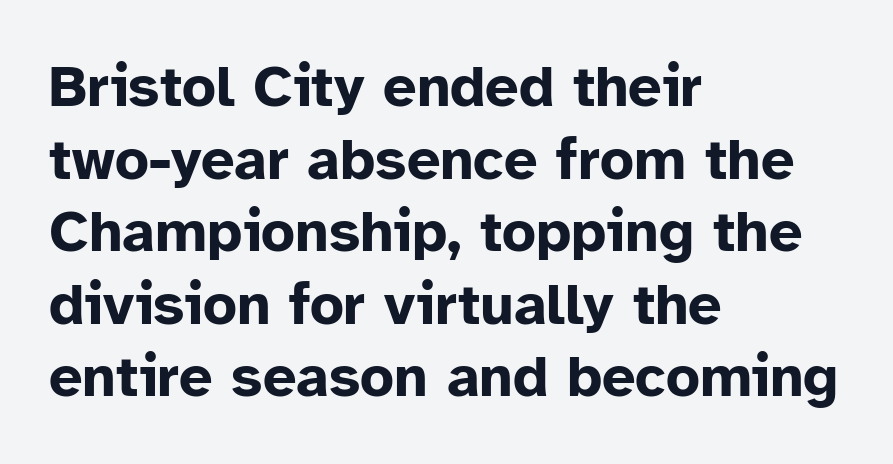
Here the glyphs are tracked normally, forming tight word shapes. Does the lettering tilt? It doesn't — this is upright. This sample uses a sans-serif face. Here the designer chose a conventional face with non-uniform glyph widths. Plenty of ink on the page — the face is bold. Words float on clear page, feet unadorned.
